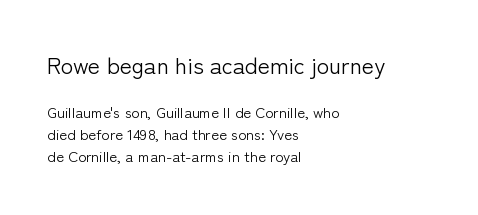
{"italic": "no", "bold": "no", "underline": "no", "align": "left", "line_spacing": "normal", "line_spacing_ratio": 1.49, "letter_spacing": "normal", "letter_spacing_em": 0.0, "larger_block": "first", "size_ratio": 1.53, "glyph_px": 23}
